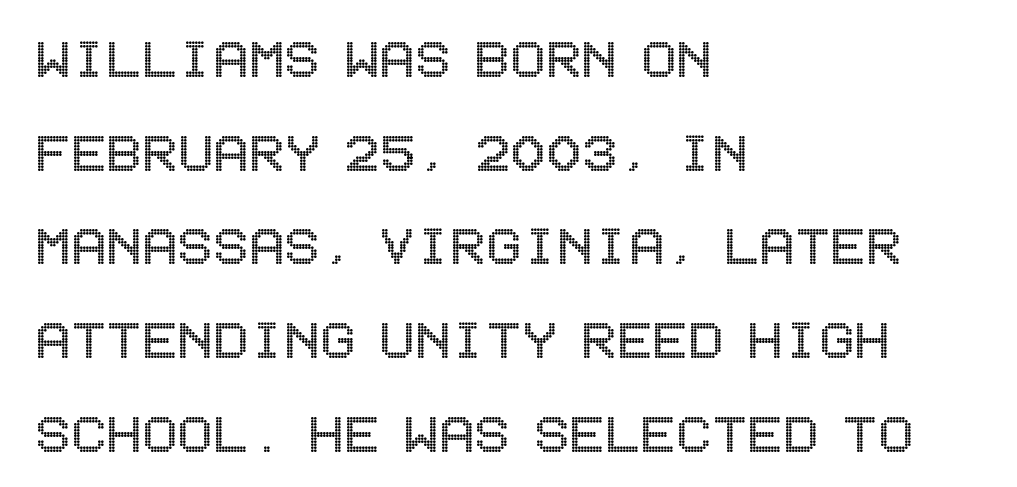
The image shows 66 px condensed type, upright; set left-aligned, normal line spacing (1.42x), normal letter spacing, not underlined; a large x-height.
